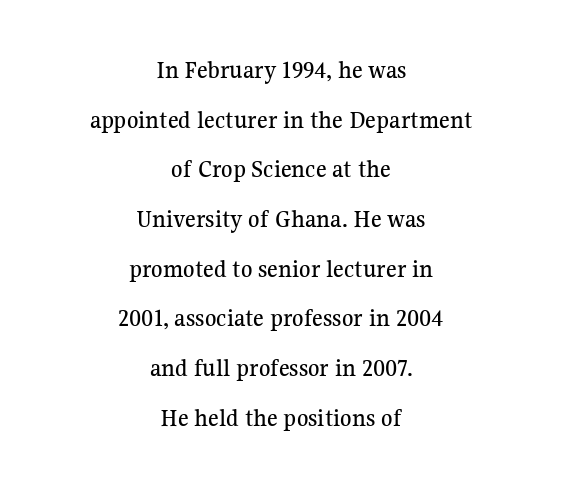
The image shows 26 px text type, upright; set centered, loose line spacing (1.91x), normal letter spacing, not underlined.
